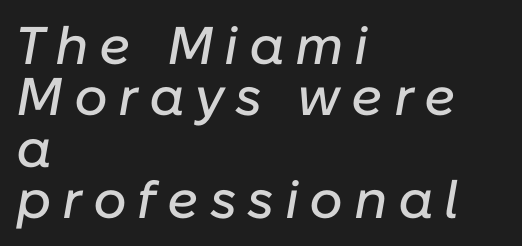
The image shows 53 px text type, italic (leaning right); set left-aligned, tight line spacing (0.97x), unusually wide letter spacing (+0.2 em), not underlined; low stroke contrast and a medium x-height.
